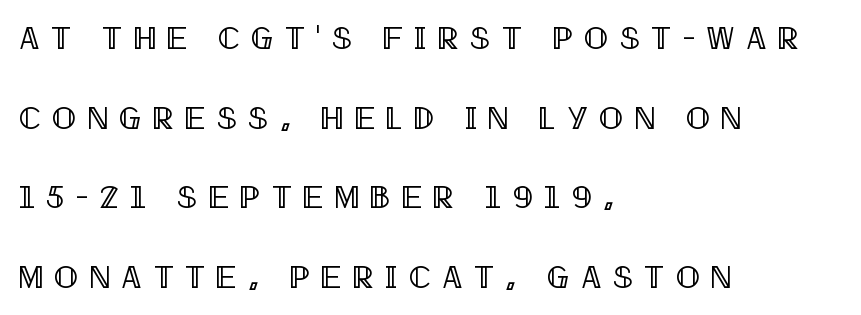
The image shows 32 px condensed type, upright; set left-aligned, loose line spacing (2.49x), unusually wide letter spacing (+0.35 em), not underlined; a large x-height.
